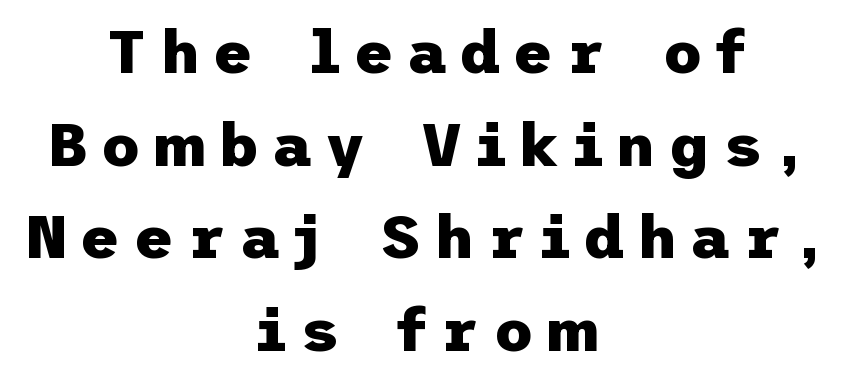
Q: Is the text bold? A: Yes.
Q: Is the text italic (slanted)? A: No, it is upright.
Q: Is the typeface a serif or a sans-serif typeface? A: Sans-serif.
Q: Is the text underlined? A: No.
Q: How is the paragraph aligned? A: Centered.
Q: Is the spacing between letters normal or unusually wide? A: Unusually wide.
Q: Is the spacing between lines tight, normal or loose? A: Normal.
Q: Width (condensed, normal, or wide)? A: Normal.
Q: Stroke contrast? A: Low.
Q: x-height? A: Medium.
